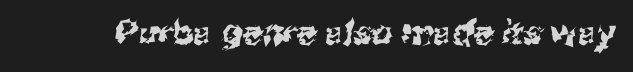
The gap between lines stays unmarked. Proportional: the letters do not fall into vertical columns. Stroke terminals: plain, sans-serif. The horizontal fit of the characters is conventional and even.
